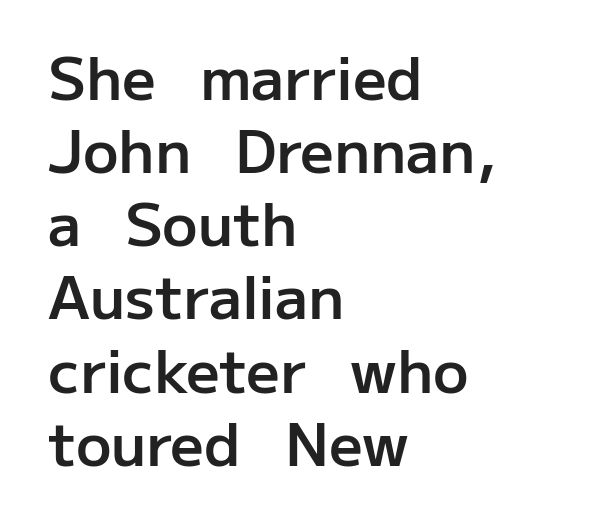
Q: Is the text bold? A: Semi-bold.
Q: Is the text italic (slanted)? A: No, it is upright.
Q: Is the typeface a serif or a sans-serif typeface? A: Sans-serif.
Q: Is the text underlined? A: No.
Q: How is the paragraph aligned? A: Left-aligned.
Q: Is the spacing between letters normal or unusually wide? A: Normal.
Q: Width (condensed, normal, or wide)? A: Normal.
Q: Stroke contrast? A: Low.
Q: x-height? A: Medium.
Q: Monospaced? A: No.
